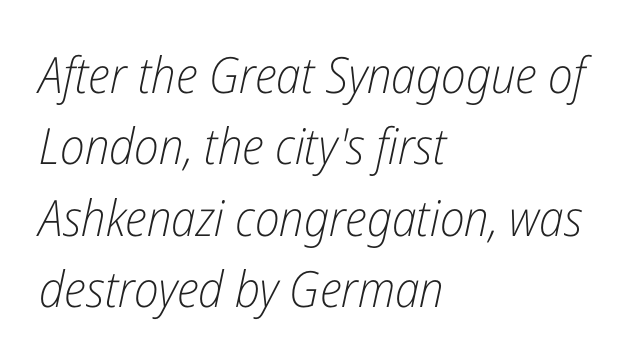
The image shows 50 px light, condensed type, italic (leaning right); set left-aligned, normal line spacing (1.43x), normal letter spacing, not underlined; low stroke contrast and a medium x-height.
